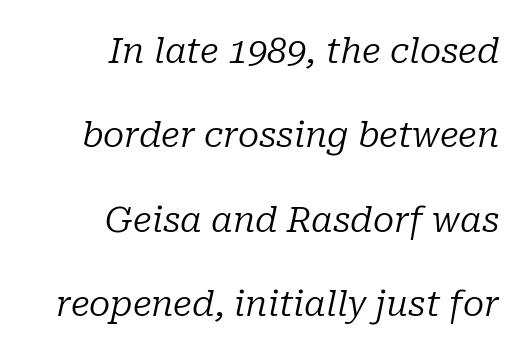
{"serif": "yes", "italic": "yes", "lean": "right", "slant_degrees": 10, "bold": "no", "weight": "regular", "width": "normal", "stroke_contrast": "low", "x_height": "medium", "monospaced": "no", "underline": "no", "align": "right", "line_spacing": "loose", "line_spacing_ratio": 2.41, "letter_spacing": "normal", "letter_spacing_em": 0.0, "glyph_px": 35}
